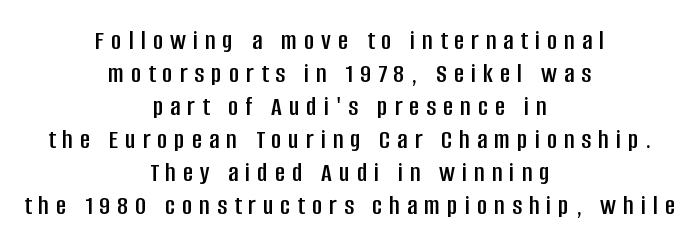
The image shows 28 px condensed sans-serif type, upright; set centered, line spacing 1.18x, unusually wide letter spacing (+0.25 em), not underlined; low stroke contrast and a large x-height.
